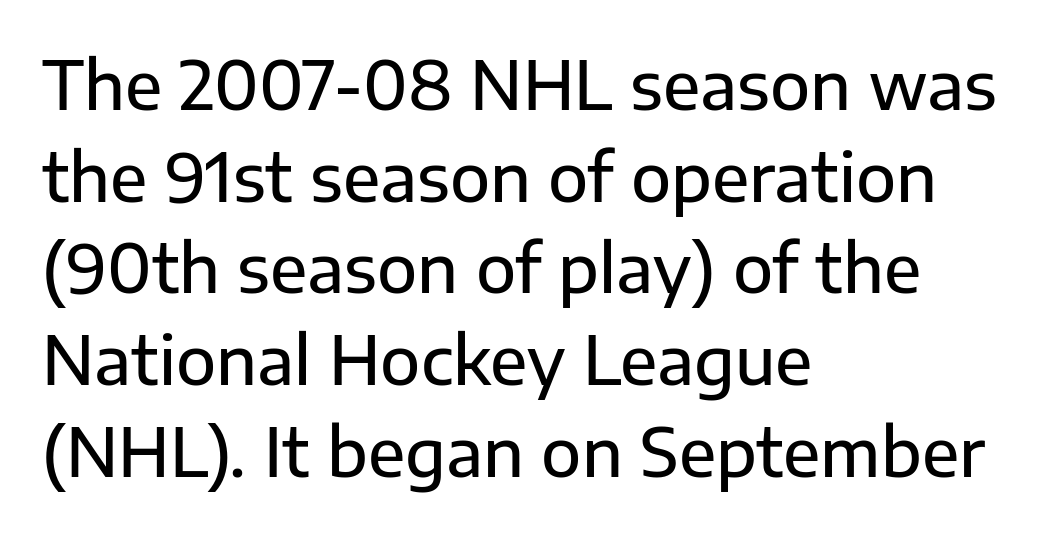
The image shows 66 px sans-serif type, upright; set left-aligned, normal line spacing (1.39x), normal letter spacing, not underlined; low stroke contrast and a medium x-height.
